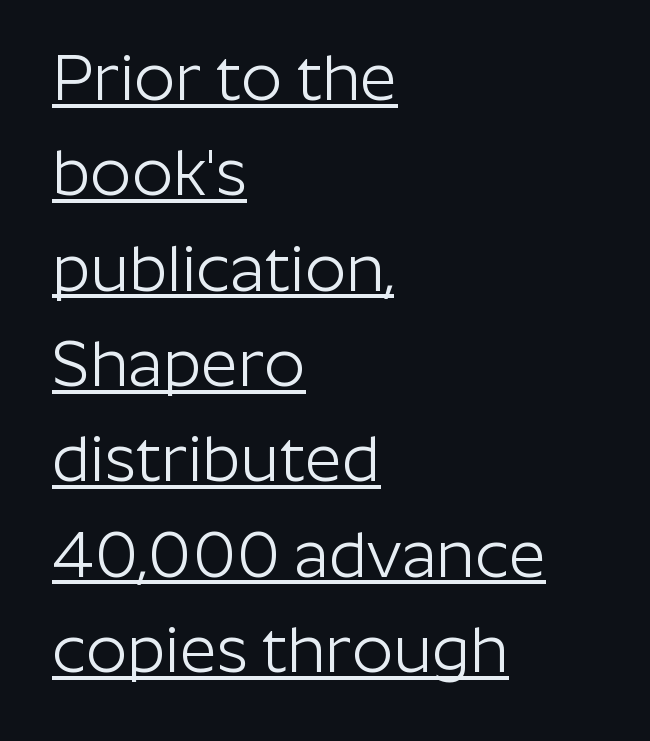
Q: Is the text bold? A: No.
Q: Is the text italic (slanted)? A: No, it is upright.
Q: Is the typeface a serif or a sans-serif typeface? A: Sans-serif.
Q: Is the text underlined? A: Yes.
Q: How is the paragraph aligned? A: Left-aligned.
Q: Is the spacing between letters normal or unusually wide? A: Normal.
Q: Is the spacing between lines tight, normal or loose? A: Normal.
Q: Width (condensed, normal, or wide)? A: Normal.
Q: Stroke contrast? A: Low.
Q: x-height? A: Medium.
Q: Monospaced? A: No.
